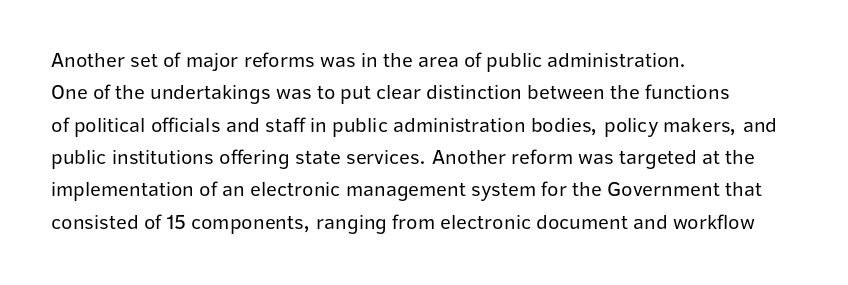
{"italic": "no", "bold": "no", "underline": "no", "align": "left", "line_spacing": "normal", "line_spacing_ratio": 1.54, "letter_spacing": "normal", "letter_spacing_em": 0.0, "glyph_px": 21}
